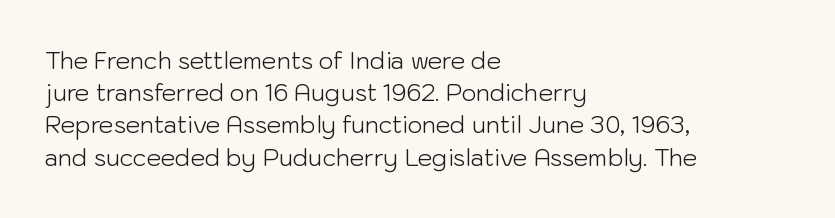
{"italic": "no", "bold": "no", "underline": "no", "align": "left", "line_spacing": "normal", "line_spacing_ratio": 1.4, "letter_spacing": "normal", "letter_spacing_em": 0.0, "glyph_px": 23}
